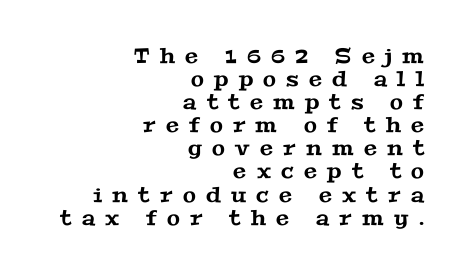
One-word summary of the alignment: right. The letterforms stand isolated, each surrounded by extra space. These lines huddle together more closely than default settings would place them. The space directly below the letters is spotless.
